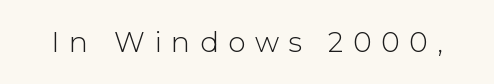
{"serif": "no", "italic": "no", "bold": "no", "weight": "light", "width": "normal", "stroke_contrast": "low", "x_height": "medium", "monospaced": "no", "underline": "no", "letter_spacing": "wide", "letter_spacing_em": 0.34, "glyph_px": 28}
